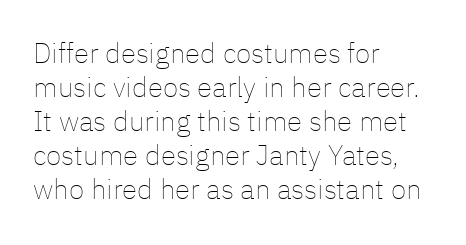
{"italic": "no", "bold": "no", "weight": "thin", "width": "normal", "stroke_contrast": "low", "x_height": "medium", "monospaced": "no", "underline": "no", "align": "left", "line_spacing_ratio": 1.21, "letter_spacing": "normal", "letter_spacing_em": 0.0, "glyph_px": 28}
